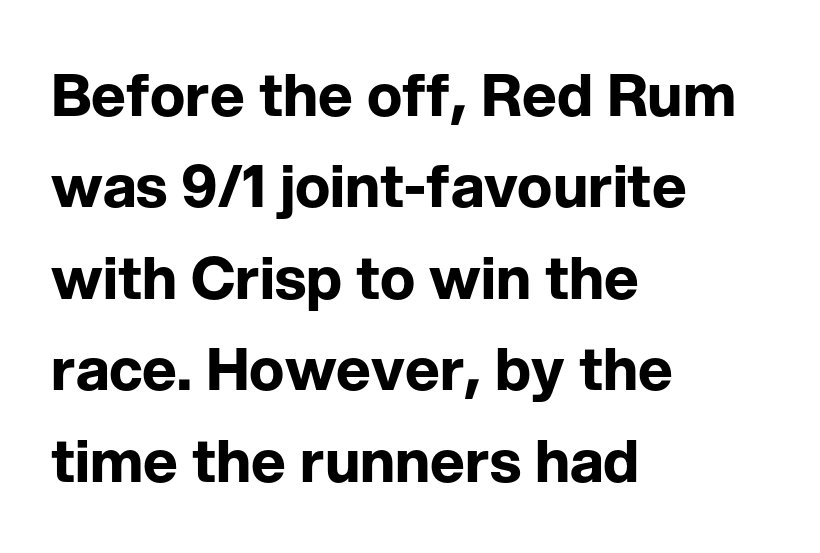
This rendering uses left alignment, leaving the right contour irregular. Are there feet on the stems? There aren't — it's a sans. Each glyph is drawn with heavy, bold strokes. Quick note: not italic, upright.
